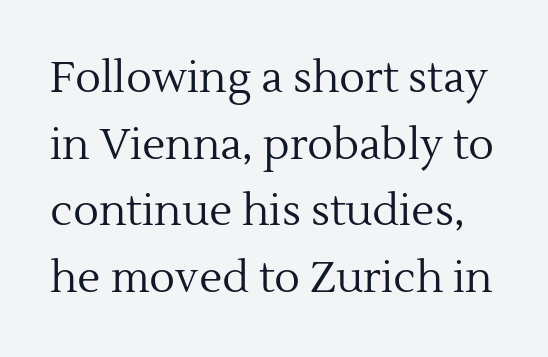
Q: Is the text bold? A: No.
Q: Is the text italic (slanted)? A: No, it is upright.
Q: Is the typeface a serif or a sans-serif typeface? A: Serif.
Q: Is the text underlined? A: No.
Q: Is the spacing between letters normal or unusually wide? A: Normal.
Q: Is the spacing between lines tight, normal or loose? A: Normal.
Q: Width (condensed, normal, or wide)? A: Normal.
Q: x-height? A: Medium.
Q: Monospaced? A: No.
